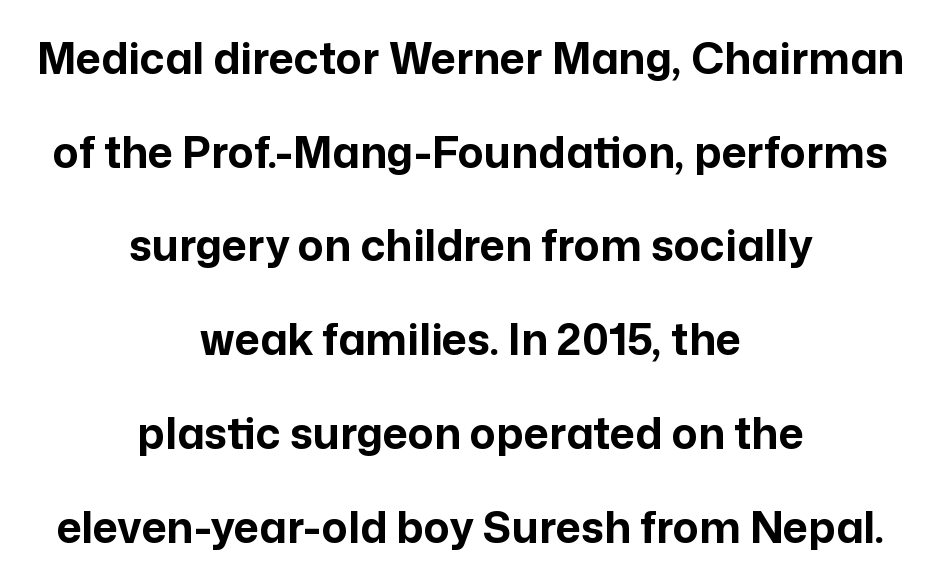
Q: Is the text bold? A: Yes.
Q: Is the text italic (slanted)? A: No, it is upright.
Q: Is the typeface a serif or a sans-serif typeface? A: Sans-serif.
Q: Is the text underlined? A: No.
Q: How is the paragraph aligned? A: Centered.
Q: Is the spacing between letters normal or unusually wide? A: Normal.
Q: Is the spacing between lines tight, normal or loose? A: Loose.
Q: Width (condensed, normal, or wide)? A: Normal.
Q: Stroke contrast? A: Low.
Q: x-height? A: Medium.
Q: Monospaced? A: No.
